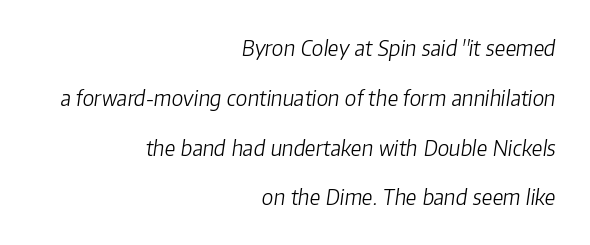
Q: Is the text bold? A: No.
Q: Is the text italic (slanted)? A: Yes, it leans right by about 8 degrees.
Q: Is the text underlined? A: No.
Q: How is the paragraph aligned? A: Right-aligned.
Q: Is the spacing between letters normal or unusually wide? A: Normal.
Q: Is the spacing between lines tight, normal or loose? A: Loose.
